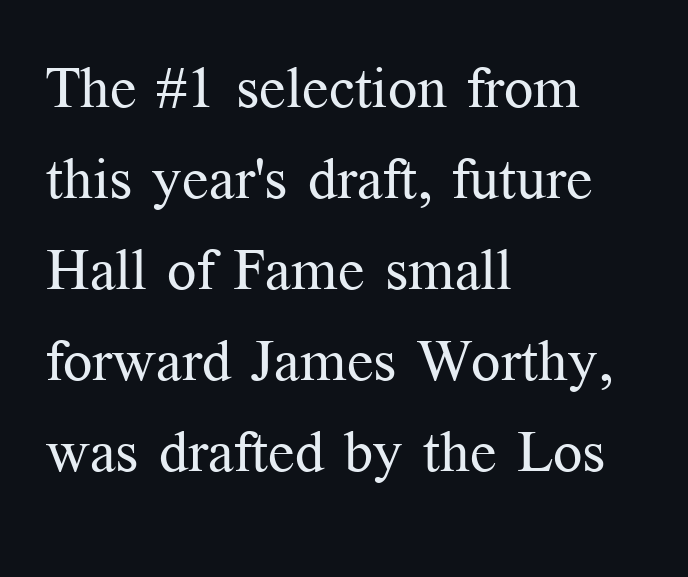
{"serif": "yes", "italic": "no", "bold": "no", "weight": "regular", "width": "normal", "stroke_contrast": "medium", "x_height": "medium", "monospaced": "no", "underline": "no", "align": "left", "line_spacing": "normal", "line_spacing_ratio": 1.57, "letter_spacing": "normal", "letter_spacing_em": 0.0, "glyph_px": 58}
